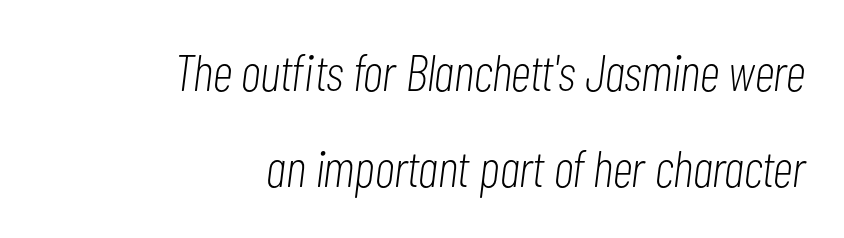
{"italic": "yes", "lean": "right", "slant_degrees": 7, "bold": "no", "weight": "light", "width": "condensed", "stroke_contrast": "low", "x_height": "medium", "monospaced": "no", "underline": "no", "align": "right", "line_spacing_ratio": 1.85, "letter_spacing": "normal", "letter_spacing_em": 0.0, "glyph_px": 52}
